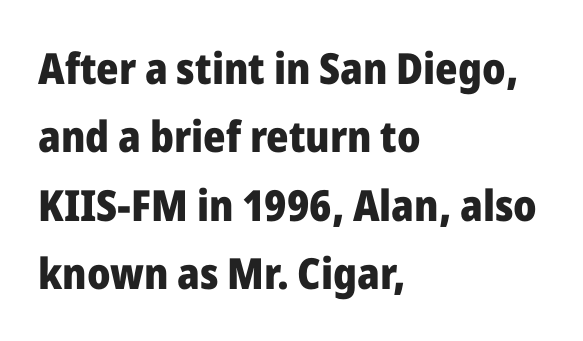
{"serif": "no", "italic": "no", "bold": "yes", "weight": "heavy", "width": "normal", "stroke_contrast": "low", "x_height": "medium", "monospaced": "no", "underline": "no", "align": "left", "line_spacing": "normal", "line_spacing_ratio": 1.59, "letter_spacing": "normal", "letter_spacing_em": 0.0, "glyph_px": 43}
